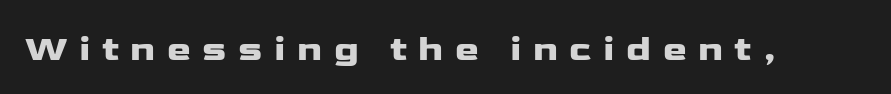
Q: Is the text italic (slanted)? A: No, it is upright.
Q: Is the typeface a serif or a sans-serif typeface? A: Sans-serif.
Q: Is the text underlined? A: No.
Q: Is the spacing between letters normal or unusually wide? A: Unusually wide.
Q: Width (condensed, normal, or wide)? A: Wide.
Q: Stroke contrast? A: Low.
Q: x-height? A: Medium.
Q: Monospaced? A: No.
